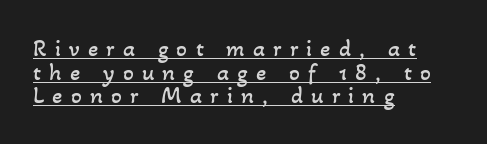
Q: Is the text bold? A: No.
Q: Is the text underlined? A: Yes.
Q: How is the paragraph aligned? A: Left-aligned.
Q: Is the spacing between letters normal or unusually wide? A: Unusually wide.
Q: Is the spacing between lines tight, normal or loose? A: Tight.
